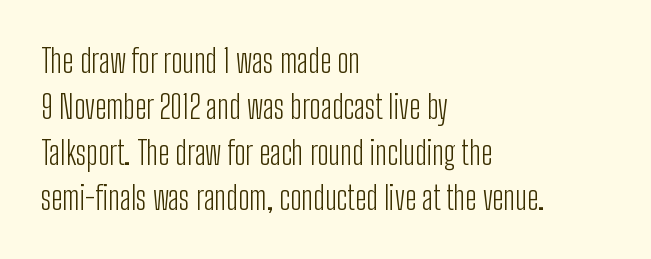
The space directly below the letters is spotless. The letters advance in unequal steps, a hallmark of proportional type. Short note: letters normally spaced. Baseline-to-baseline distance is the conventional proportion of letter height. Stems here are at most as thick as an everyday book face.
